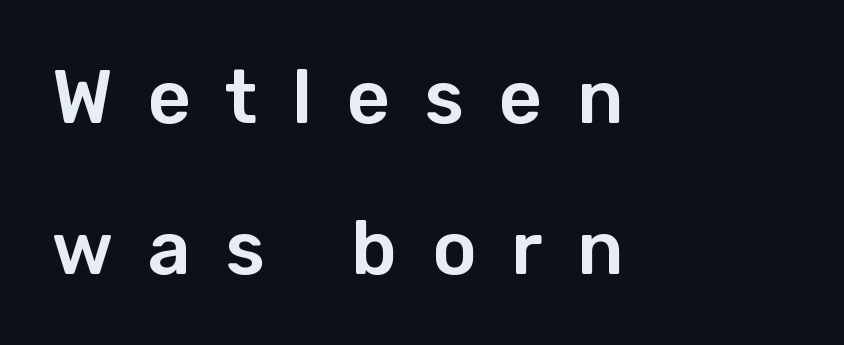
Q: Is the text italic (slanted)? A: No, it is upright.
Q: Is the typeface a serif or a sans-serif typeface? A: Sans-serif.
Q: Is the text underlined? A: No.
Q: How is the paragraph aligned? A: Left-aligned.
Q: Is the spacing between letters normal or unusually wide? A: Unusually wide.
Q: Is the spacing between lines tight, normal or loose? A: Loose.
Q: Width (condensed, normal, or wide)? A: Normal.
Q: Stroke contrast? A: Low.
Q: x-height? A: Medium.
Q: Monospaced? A: No.
